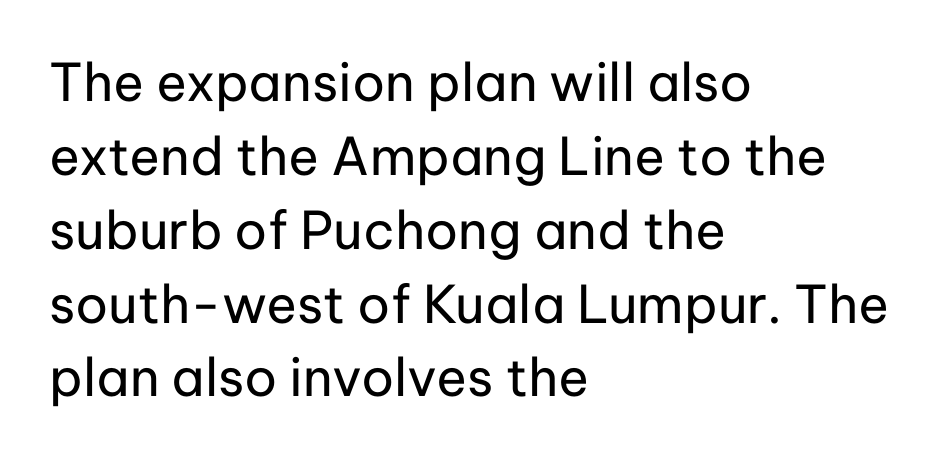
Q: Is the text bold? A: No.
Q: Is the text italic (slanted)? A: No, it is upright.
Q: Is the typeface a serif or a sans-serif typeface? A: Sans-serif.
Q: Is the text underlined? A: No.
Q: How is the paragraph aligned? A: Left-aligned.
Q: Is the spacing between letters normal or unusually wide? A: Normal.
Q: Is the spacing between lines tight, normal or loose? A: Normal.
Q: Width (condensed, normal, or wide)? A: Normal.
Q: Stroke contrast? A: Low.
Q: x-height? A: Medium.
Q: Monospaced? A: No.
